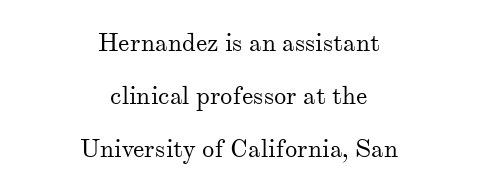
The image shows 25 px text type, upright; set centered, loose line spacing (2.12x), normal letter spacing, not underlined.
